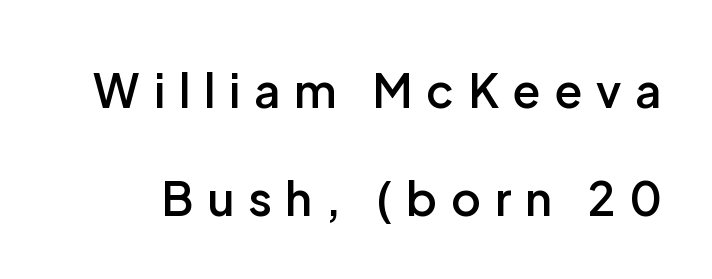
The image shows 46 px semibold sans-serif type, upright; set loose line spacing (2.35x), unusually wide letter spacing (+0.3 em), not underlined; low stroke contrast and a medium x-height.
